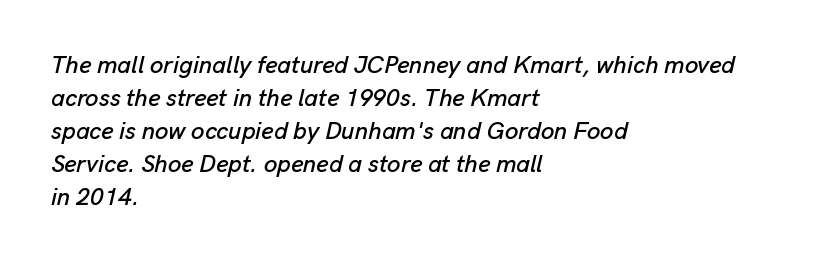
{"italic": "yes", "lean": "right", "slant_degrees": 13, "underline": "no", "align": "left", "line_spacing": "normal", "line_spacing_ratio": 1.37, "letter_spacing": "normal", "letter_spacing_em": 0.0, "glyph_px": 24}
